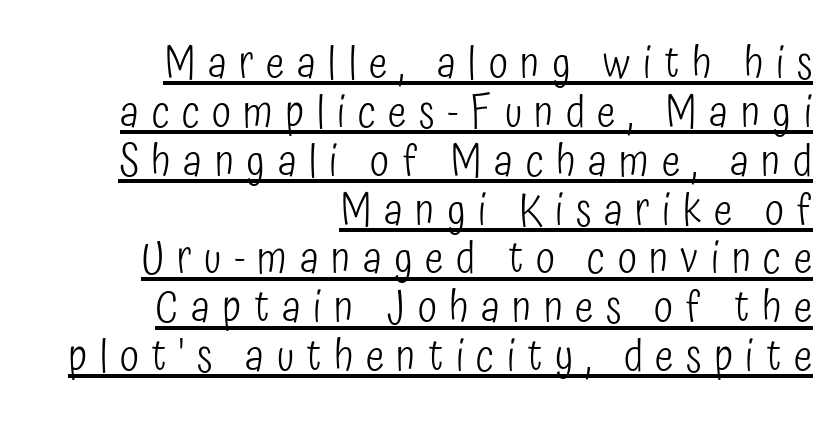
{"serif": "no", "italic": "no", "bold": "no", "weight": "light", "width": "condensed", "stroke_contrast": "low", "x_height": "medium", "monospaced": "no", "underline": "yes", "align": "right", "line_spacing": "tight", "line_spacing_ratio": 1.11, "letter_spacing": "wide", "letter_spacing_em": 0.28, "glyph_px": 44}
